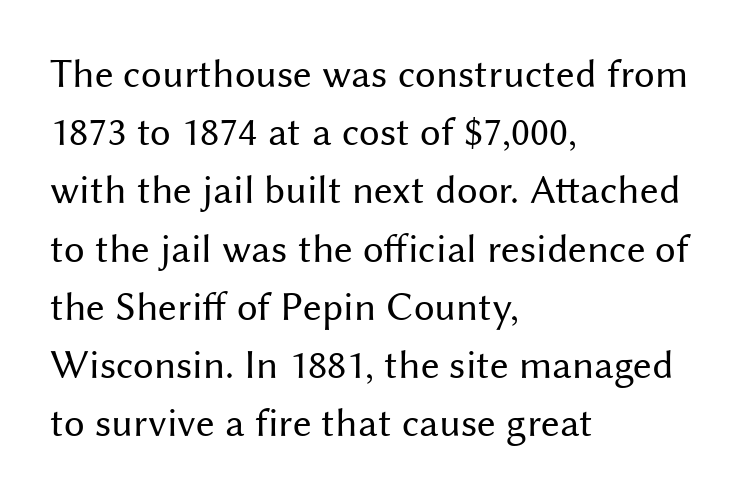
Q: Is the text bold? A: No.
Q: Is the text italic (slanted)? A: No, it is upright.
Q: Is the typeface a serif or a sans-serif typeface? A: Sans-serif.
Q: Is the text underlined? A: No.
Q: How is the paragraph aligned? A: Left-aligned.
Q: Is the spacing between letters normal or unusually wide? A: Normal.
Q: Is the spacing between lines tight, normal or loose? A: Normal.
Q: Width (condensed, normal, or wide)? A: Normal.
Q: Stroke contrast? A: Medium.
Q: x-height? A: Medium.
Q: Monospaced? A: No.
